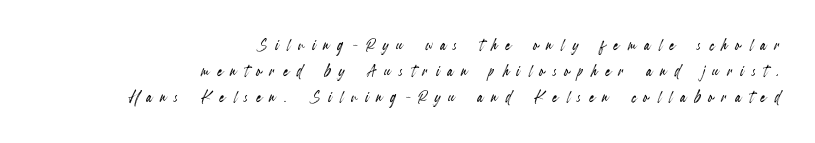
The space beneath each line is pristine and unruled. Horizontal alignment here is rightward, an uncommon choice for prose. Students, note that the glyphs here are deliberately spaced far apart.
